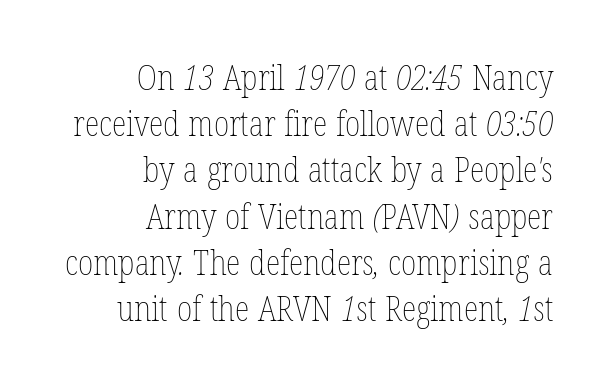
The image shows 34 px thin, condensed type; set right-aligned, normal line spacing (1.36x), normal letter spacing, not underlined; low stroke contrast and a medium x-height.
